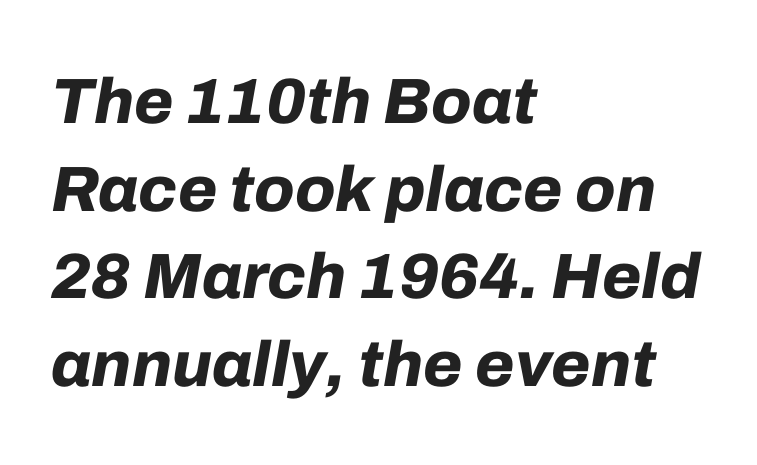
On the weight axis this lands at bold, roughly 700. Note the varied advance widths — an 'i' is clearly narrower than an 'm'. The area under the type is left untouched. The passage shown leans; its letterforms are oblique.
